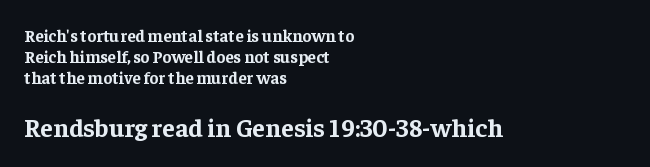
{"italic": "no", "bold": "yes", "underline": "no", "align": "left", "line_spacing": "normal", "line_spacing_ratio": 1.25, "letter_spacing": "normal", "letter_spacing_em": 0.0, "larger_block": "second", "size_ratio": 1.53, "glyph_px": 26}
